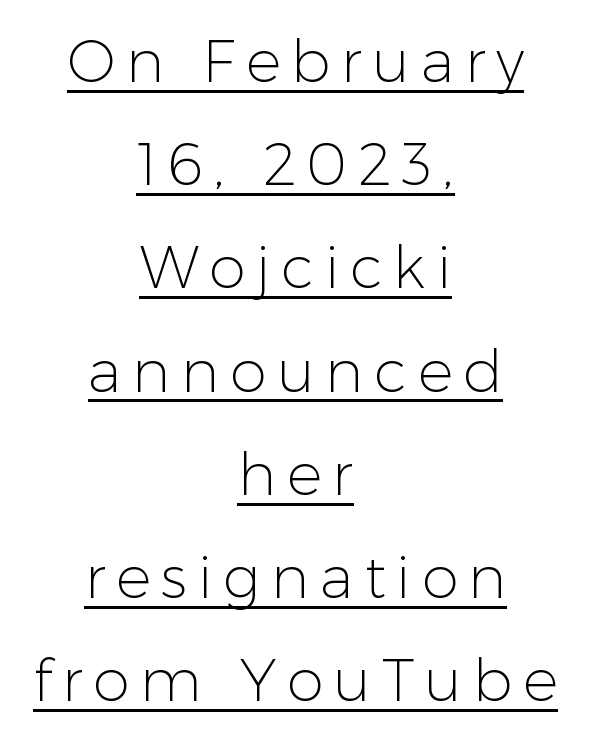
Q: Is the text bold? A: No.
Q: Is the text italic (slanted)? A: No, it is upright.
Q: Is the typeface a serif or a sans-serif typeface? A: Sans-serif.
Q: Is the text underlined? A: Yes.
Q: How is the paragraph aligned? A: Centered.
Q: Width (condensed, normal, or wide)? A: Normal.
Q: Stroke contrast? A: Low.
Q: x-height? A: Medium.
Q: Monospaced? A: No.
